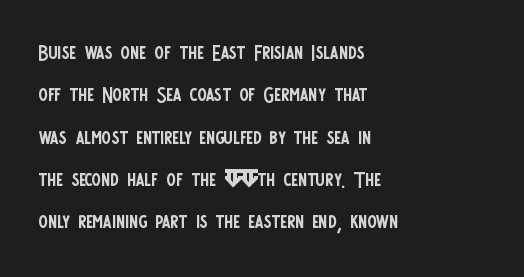
The image shows 28 px regular-weight, condensed sans-serif type, upright; set left-aligned, normal line spacing (1.51x), normal letter spacing, not underlined; low stroke contrast and a large x-height.
